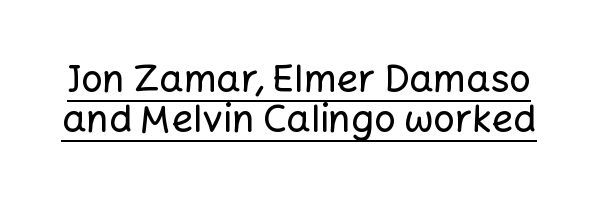
{"serif": "no", "italic": "no", "width": "normal", "stroke_contrast": "low", "x_height": "medium", "monospaced": "no", "underline": "yes", "line_spacing": "tight", "line_spacing_ratio": 1.04, "letter_spacing": "normal", "letter_spacing_em": 0.0, "glyph_px": 38}
